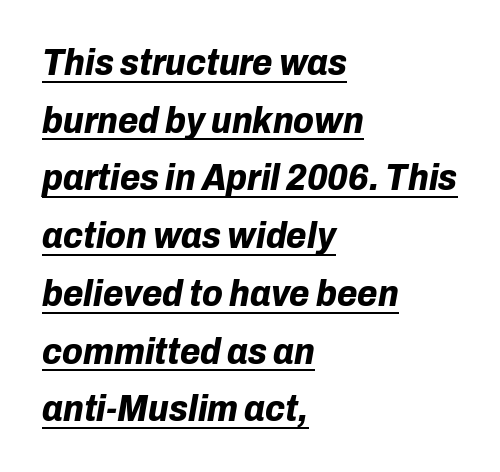
{"italic": "yes", "lean": "right", "slant_degrees": 10, "bold": "yes", "weight": "bold", "width": "normal", "stroke_contrast": "low", "x_height": "medium", "monospaced": "no", "underline": "yes", "align": "left", "line_spacing": "normal", "line_spacing_ratio": 1.56, "letter_spacing": "normal", "letter_spacing_em": 0.0, "glyph_px": 37}
